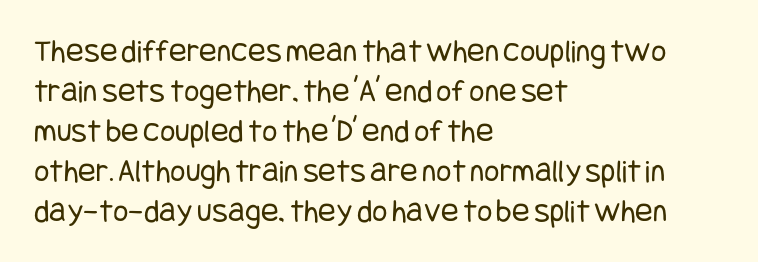
Unlike italic type, these characters show no tilt at all. Stems here are at most as thick as an everyday book face. Short note: letters normally spaced. Short and long lines alike share a common starting point at left. Lines of text with bare space underneath. These lines are composed in type without serifs.
